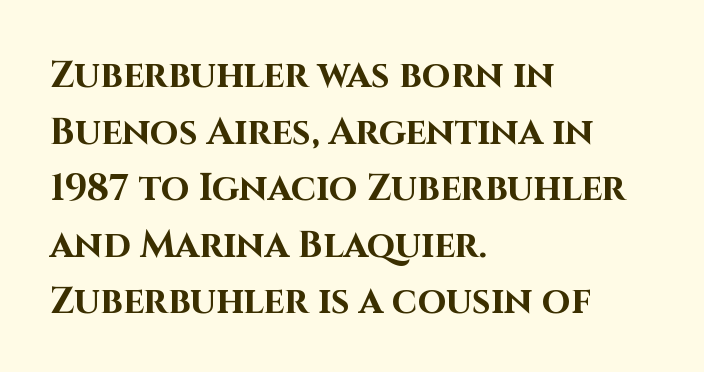
Quick note: not italic, upright. Regarding leading, the lines here are spaced in the standard way. A typesetter would call this proportional, since set widths differ per character. The font is running at its bold setting.
